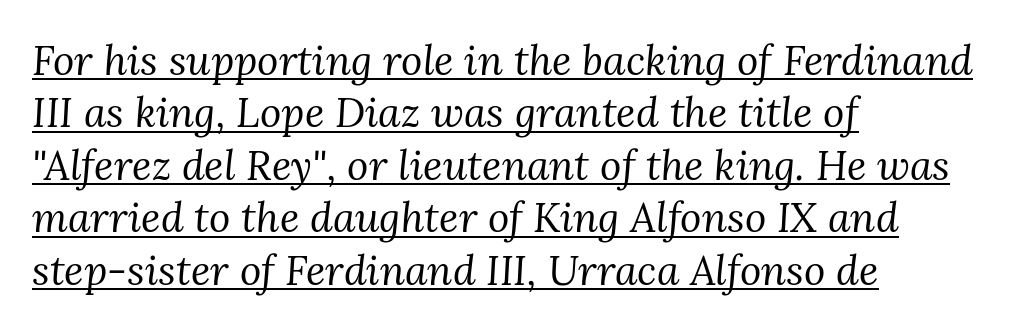
The image shows 41 px regular-weight serif type, italic (leaning right); set left-aligned, normal line spacing (1.28x), normal letter spacing, underlined; medium stroke contrast and a medium x-height.
